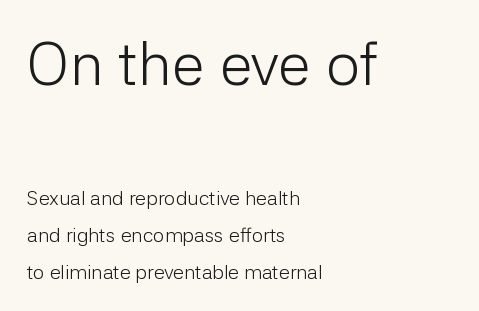
Q: Is the text bold? A: No.
Q: Is the text italic (slanted)? A: No, it is upright.
Q: Is the typeface a serif or a sans-serif typeface? A: Sans-serif.
Q: Is the text underlined? A: No.
Q: How is the paragraph aligned? A: Left-aligned.
Q: Is the spacing between letters normal or unusually wide? A: Normal.
Q: Which block of text is set in a larger size, the first (top) or the second (bottom)? A: The first (top) one.
Q: Width (condensed, normal, or wide)? A: Normal.
Q: Stroke contrast? A: Low.
Q: x-height? A: Medium.
Q: Monospaced? A: No.
